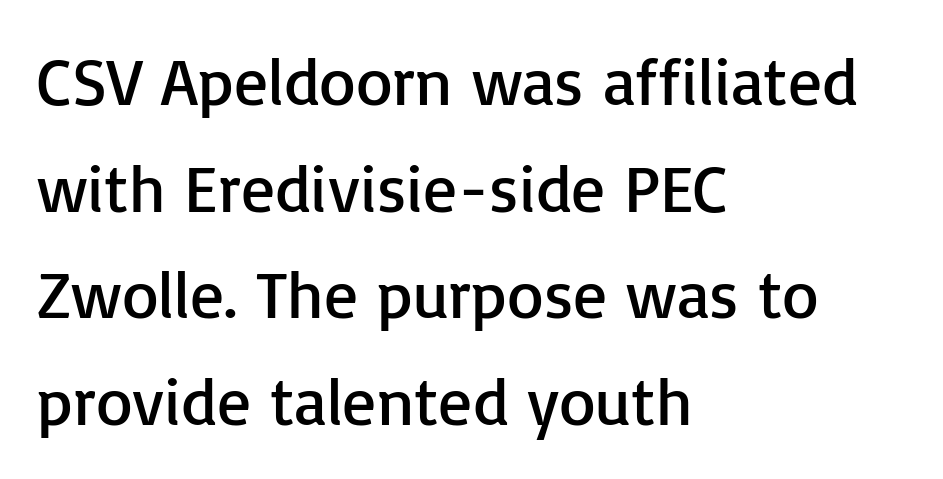
Q: Is the text bold? A: No.
Q: Is the text italic (slanted)? A: No, it is upright.
Q: Is the typeface a serif or a sans-serif typeface? A: Sans-serif.
Q: Is the text underlined? A: No.
Q: How is the paragraph aligned? A: Left-aligned.
Q: Is the spacing between letters normal or unusually wide? A: Normal.
Q: Is the spacing between lines tight, normal or loose? A: Normal.
Q: Width (condensed, normal, or wide)? A: Normal.
Q: Stroke contrast? A: Low.
Q: x-height? A: Medium.
Q: Monospaced? A: No.
